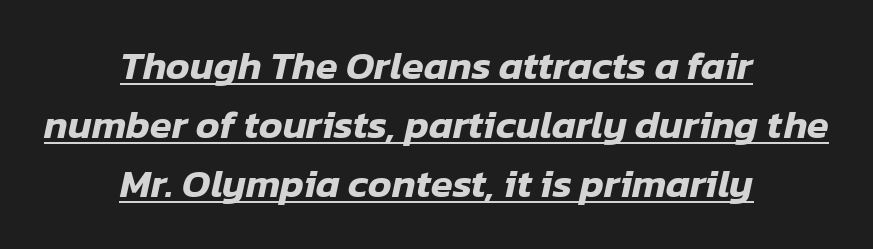
The image shows 40 px text type, italic (leaning right); set centered, normal line spacing (1.48x), normal letter spacing, underlined; low stroke contrast and a medium x-height.
